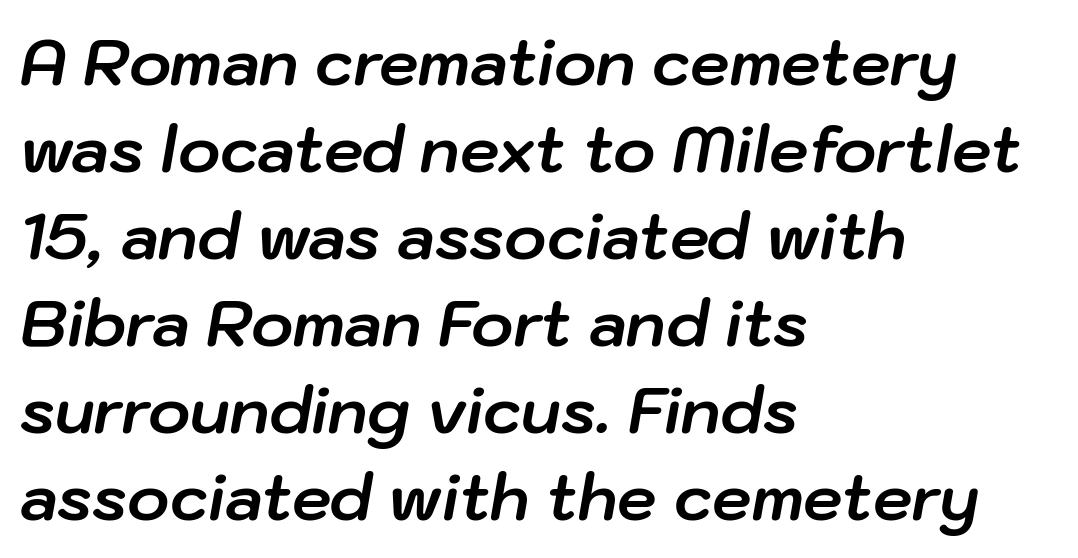
{"italic": "yes", "lean": "right", "slant_degrees": 10, "bold": "yes", "weight": "bold", "width": "normal", "stroke_contrast": "low", "x_height": "medium", "monospaced": "no", "underline": "no", "align": "left", "line_spacing": "normal", "line_spacing_ratio": 1.38, "letter_spacing": "normal", "letter_spacing_em": 0.0, "glyph_px": 63}
